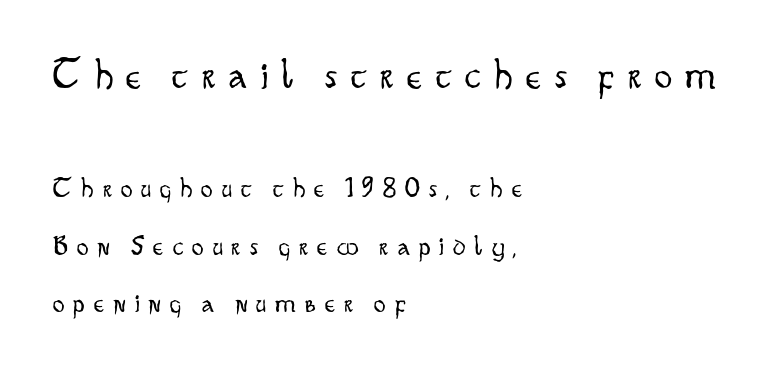
{"serif": "no", "italic": "no", "bold": "no", "weight": "light", "width": "condensed", "stroke_contrast": "low", "x_height": "small", "monospaced": "no", "underline": "no", "align": "left", "line_spacing": "loose", "line_spacing_ratio": 1.99, "letter_spacing": "wide", "letter_spacing_em": 0.32, "larger_block": "first", "size_ratio": 1.48, "glyph_px": 43}
